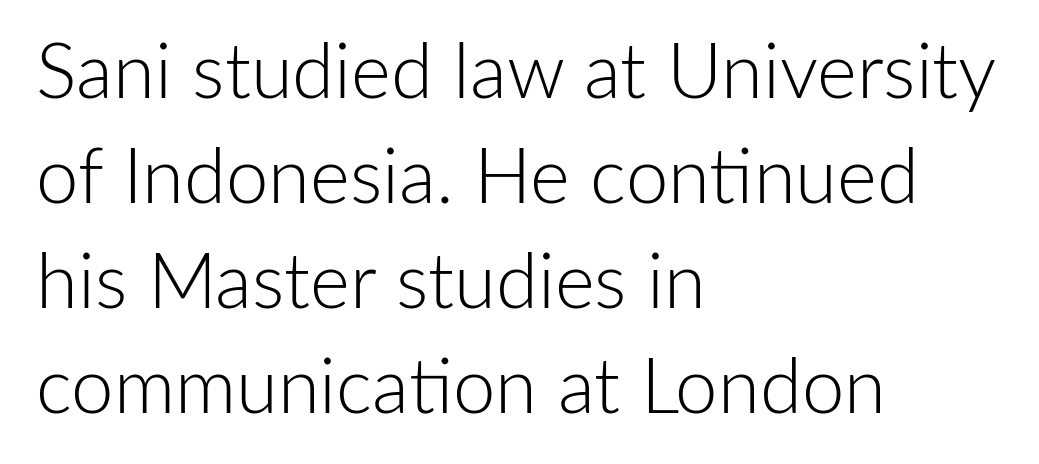
{"serif": "no", "italic": "no", "bold": "no", "weight": "light", "width": "normal", "stroke_contrast": "low", "x_height": "medium", "monospaced": "no", "underline": "no", "align": "left", "line_spacing": "normal", "line_spacing_ratio": 1.38, "letter_spacing": "normal", "letter_spacing_em": 0.0, "glyph_px": 76}
